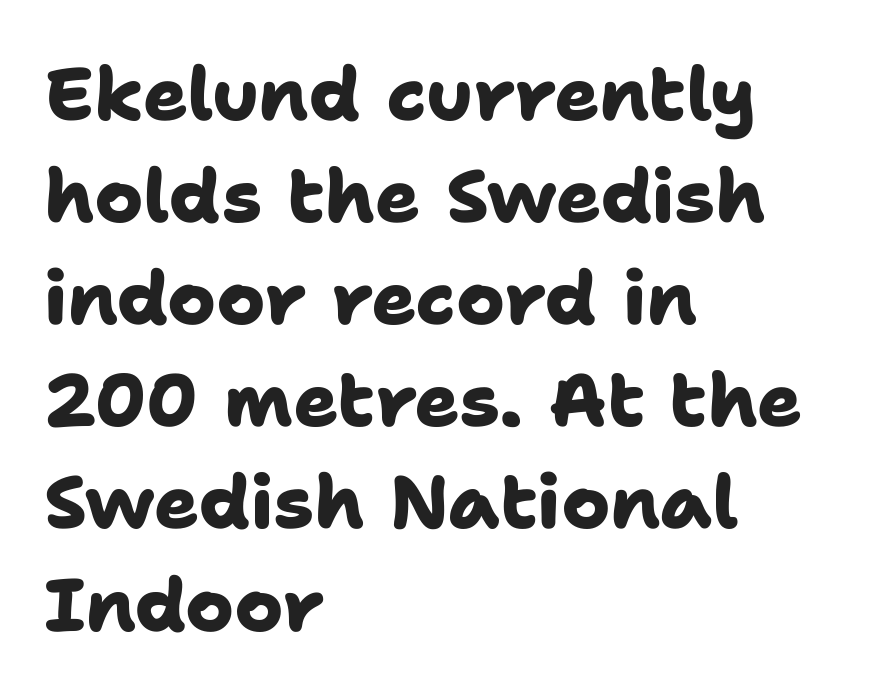
{"serif": "no", "bold": "yes", "weight": "heavy", "width": "normal", "stroke_contrast": "low", "x_height": "medium", "monospaced": "no", "underline": "no", "align": "left", "line_spacing": "normal", "line_spacing_ratio": 1.38, "letter_spacing": "normal", "letter_spacing_em": 0.0, "glyph_px": 74}
